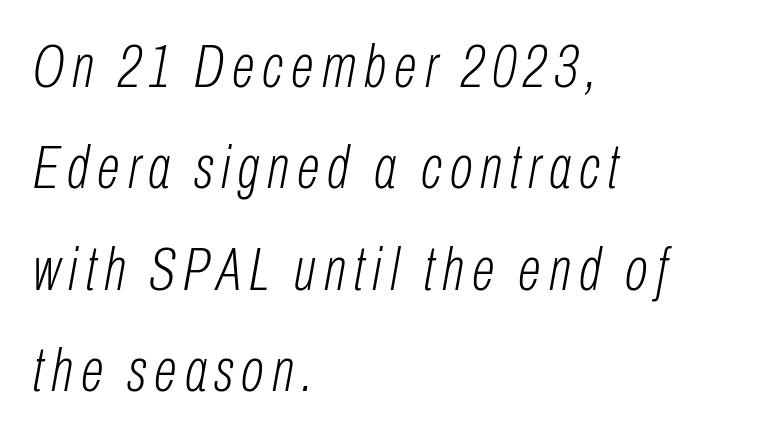
The cut favours lightness, reaching ordinary text weight at its darkest. In CSS terms this would be text-align: left. Do the characters align in a grid? No, the font is proportional. Only glyphs here, with clear space below each row.
